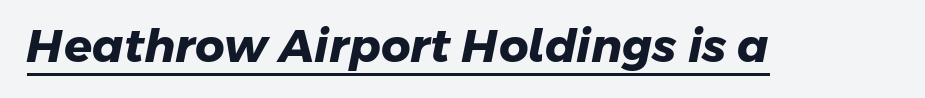
The image shows 46 px heavy sans-serif type; set normal letter spacing, underlined; low stroke contrast and a medium x-height.
